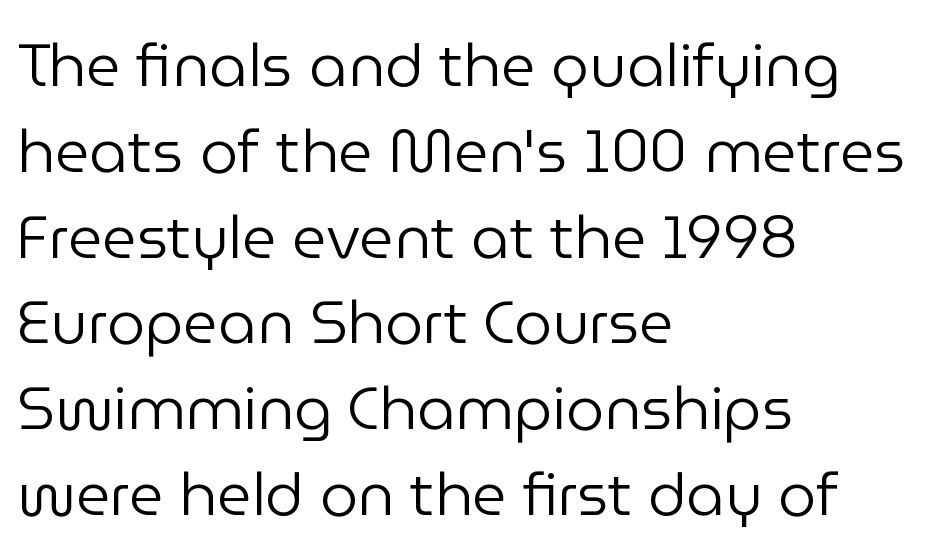
Q: Is the text bold? A: No.
Q: Is the text italic (slanted)? A: No, it is upright.
Q: Is the typeface a serif or a sans-serif typeface? A: Sans-serif.
Q: Is the text underlined? A: No.
Q: How is the paragraph aligned? A: Left-aligned.
Q: Is the spacing between letters normal or unusually wide? A: Normal.
Q: Is the spacing between lines tight, normal or loose? A: Normal.
Q: Width (condensed, normal, or wide)? A: Normal.
Q: Stroke contrast? A: Low.
Q: x-height? A: Medium.
Q: Monospaced? A: No.
